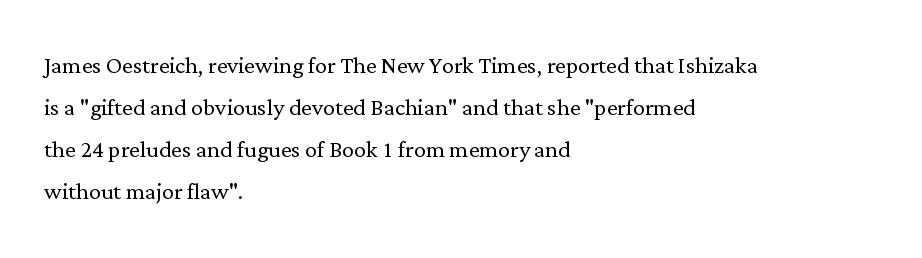
Q: Is the text bold? A: No.
Q: Is the text italic (slanted)? A: No, it is upright.
Q: Is the typeface a serif or a sans-serif typeface? A: Serif.
Q: Is the text underlined? A: No.
Q: How is the paragraph aligned? A: Left-aligned.
Q: Is the spacing between letters normal or unusually wide? A: Normal.
Q: Is the spacing between lines tight, normal or loose? A: Normal.
Q: Width (condensed, normal, or wide)? A: Normal.
Q: Stroke contrast? A: Low.
Q: x-height? A: Medium.
Q: Monospaced? A: No.
